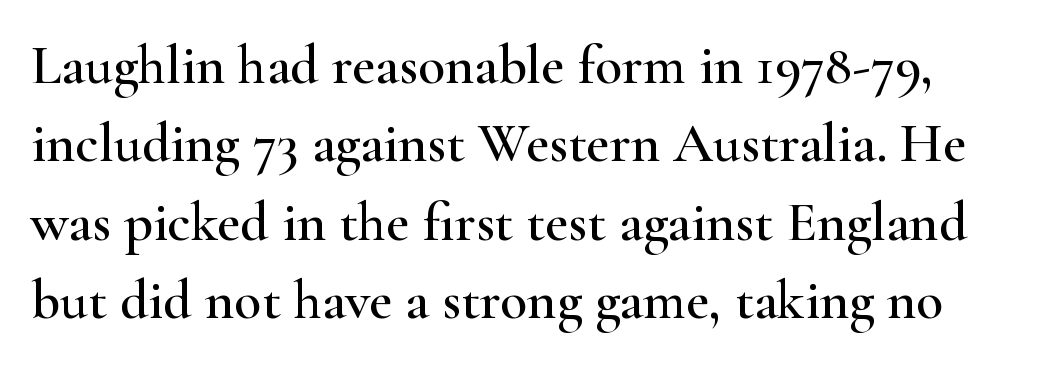
Q: Is the text italic (slanted)? A: No, it is upright.
Q: Is the typeface a serif or a sans-serif typeface? A: Serif.
Q: Is the text underlined? A: No.
Q: Is the spacing between letters normal or unusually wide? A: Normal.
Q: Is the spacing between lines tight, normal or loose? A: Normal.
Q: Width (condensed, normal, or wide)? A: Wide.
Q: Stroke contrast? A: High.
Q: x-height? A: Small.
Q: Monospaced? A: No.
